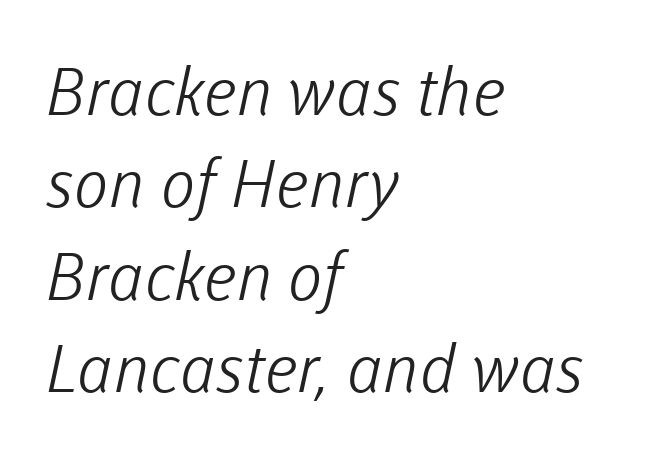
Q: Is the text bold? A: No.
Q: Is the typeface a serif or a sans-serif typeface? A: Sans-serif.
Q: Is the text underlined? A: No.
Q: How is the paragraph aligned? A: Left-aligned.
Q: Is the spacing between letters normal or unusually wide? A: Normal.
Q: Is the spacing between lines tight, normal or loose? A: Normal.
Q: Width (condensed, normal, or wide)? A: Normal.
Q: Stroke contrast? A: Low.
Q: x-height? A: Medium.
Q: Monospaced? A: No.
